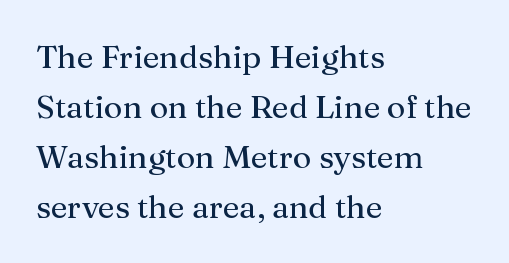
The image shows 32 px regular-weight serif type, upright; set left-aligned, normal line spacing (1.56x), normal letter spacing, not underlined; medium stroke contrast and a medium x-height.
